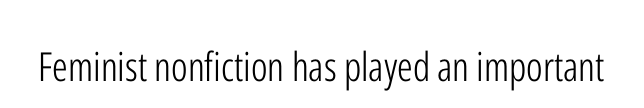
{"serif": "no", "italic": "no", "bold": "no", "weight": "light", "width": "condensed", "stroke_contrast": "low", "x_height": "medium", "monospaced": "no", "underline": "no", "letter_spacing": "normal", "letter_spacing_em": 0.0, "glyph_px": 40}
